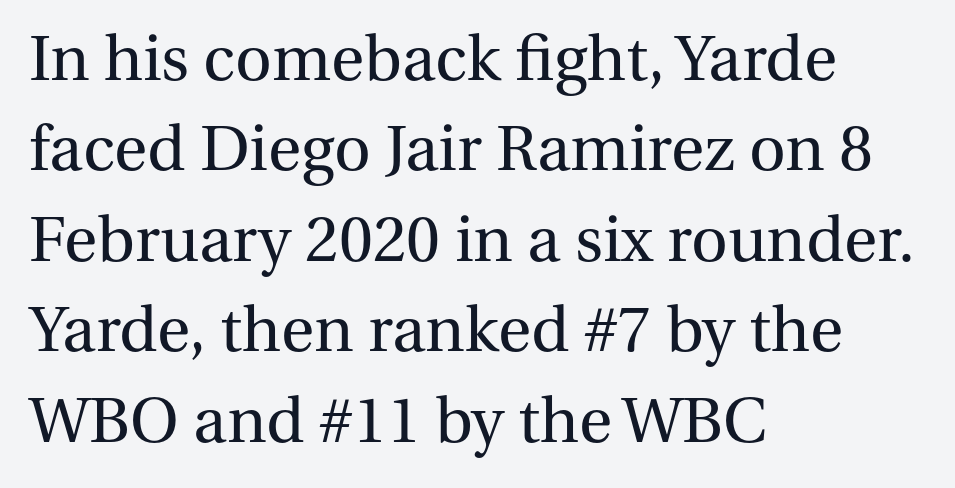
{"serif": "yes", "italic": "no", "bold": "no", "weight": "regular", "width": "normal", "stroke_contrast": "medium", "x_height": "medium", "monospaced": "no", "underline": "no", "align": "left", "line_spacing": "normal", "line_spacing_ratio": 1.33, "letter_spacing": "normal", "letter_spacing_em": 0.0, "glyph_px": 68}
